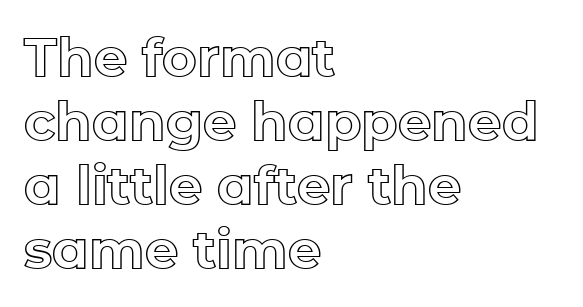
{"italic": "no", "width": "normal", "x_height": "medium", "monospaced": "no", "underline": "no", "align": "left", "line_spacing_ratio": 1.21, "letter_spacing": "normal", "letter_spacing_em": 0.0, "glyph_px": 53}
